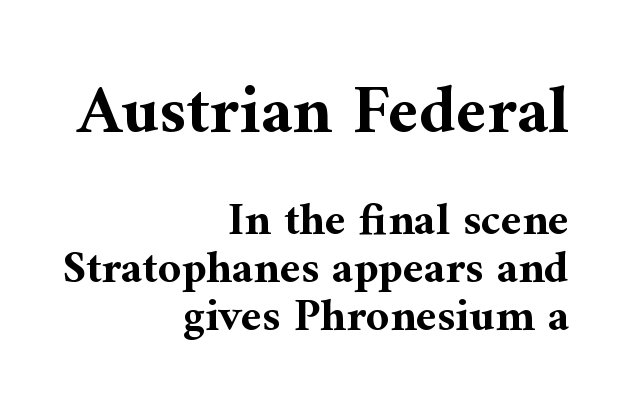
{"serif": "yes", "italic": "no", "bold": "yes", "weight": "bold", "width": "normal", "stroke_contrast": "medium", "x_height": "medium", "monospaced": "no", "underline": "no", "align": "right", "line_spacing": "tight", "line_spacing_ratio": 1.05, "letter_spacing": "normal", "letter_spacing_em": 0.0, "larger_block": "first", "size_ratio": 1.5, "glyph_px": 69}
